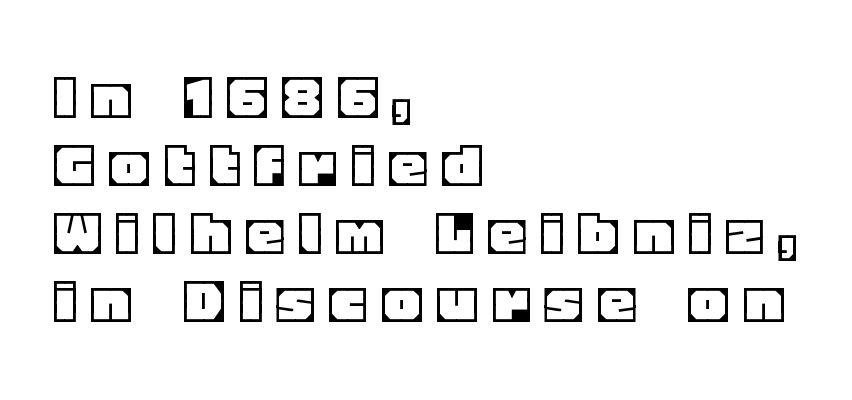
{"italic": "no", "width": "normal", "x_height": "large", "monospaced": "no", "underline": "no", "align": "left", "line_spacing": "tight", "line_spacing_ratio": 0.97, "letter_spacing": "wide", "letter_spacing_em": 0.26, "glyph_px": 70}
